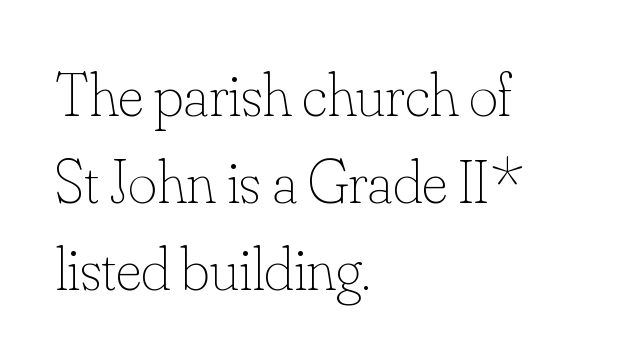
The image shows 62 px thin type, upright; set left-aligned, normal line spacing (1.4x), normal letter spacing, not underlined; low stroke contrast and a small x-height.
